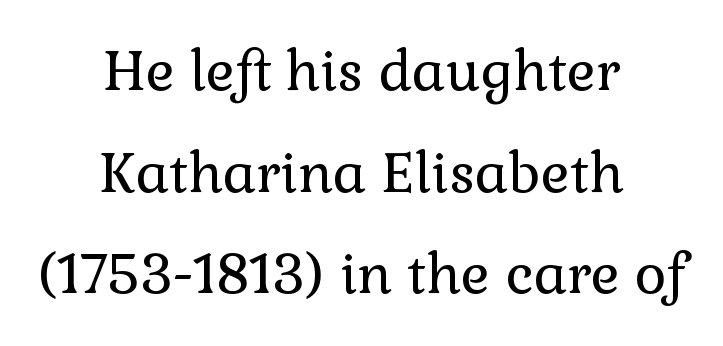
{"serif": "yes", "italic": "no", "bold": "no", "weight": "regular", "width": "normal", "x_height": "medium", "monospaced": "no", "underline": "no", "align": "center", "line_spacing_ratio": 1.85, "letter_spacing": "normal", "letter_spacing_em": 0.0, "glyph_px": 55}
